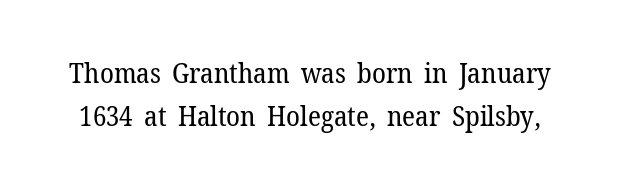
Q: Is the text bold? A: No.
Q: Is the text italic (slanted)? A: No, it is upright.
Q: Is the typeface a serif or a sans-serif typeface? A: Serif.
Q: Is the text underlined? A: No.
Q: Is the spacing between letters normal or unusually wide? A: Normal.
Q: Is the spacing between lines tight, normal or loose? A: Normal.
Q: Width (condensed, normal, or wide)? A: Normal.
Q: Stroke contrast? A: Low.
Q: x-height? A: Medium.
Q: Monospaced? A: No.
